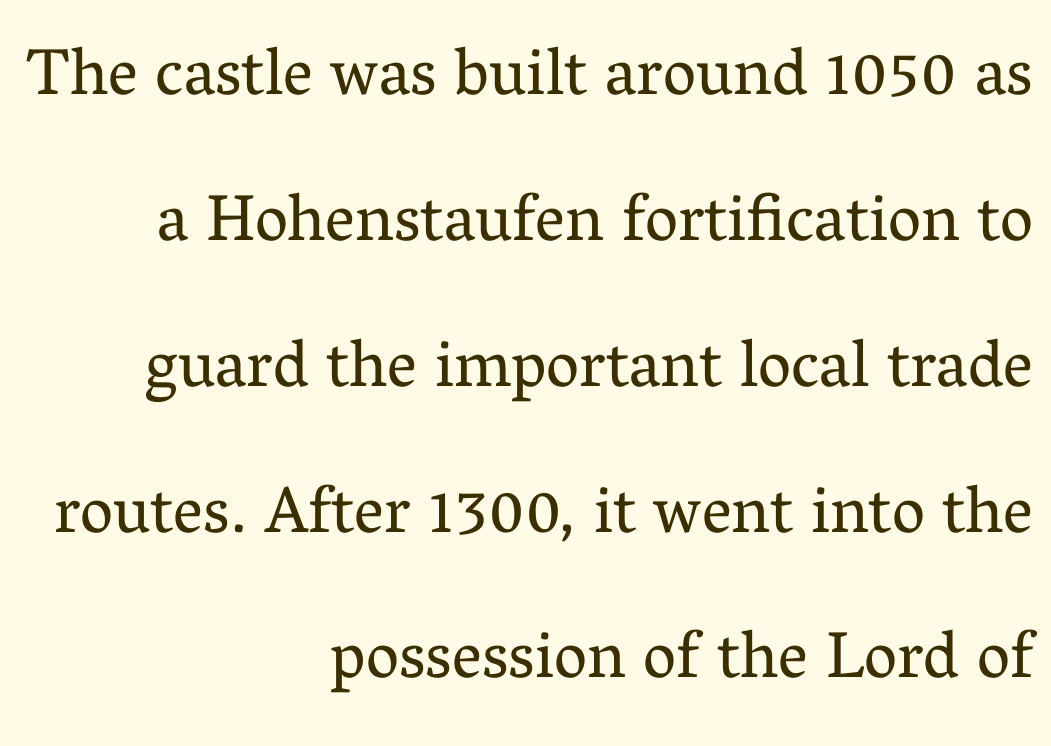
{"serif": "yes", "italic": "no", "bold": "no", "weight": "regular", "width": "normal", "stroke_contrast": "medium", "x_height": "medium", "monospaced": "no", "underline": "no", "align": "right", "line_spacing": "loose", "line_spacing_ratio": 2.21, "letter_spacing": "normal", "letter_spacing_em": 0.0, "glyph_px": 66}
